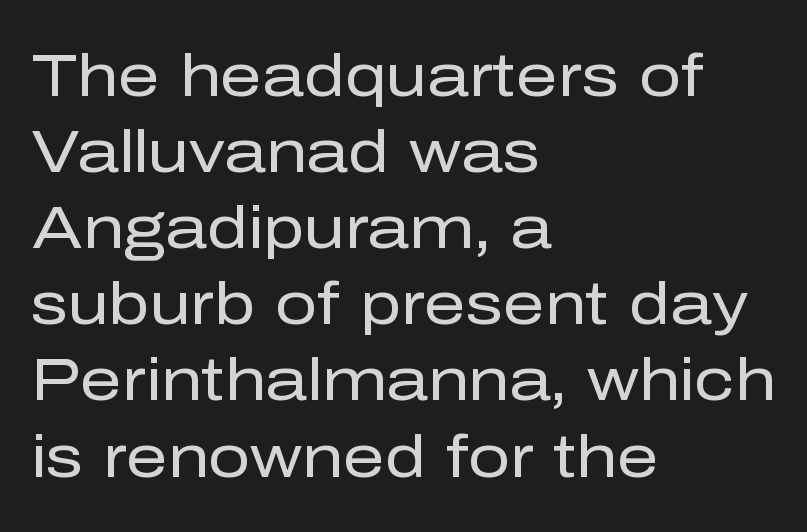
{"serif": "no", "italic": "no", "bold": "no", "weight": "regular", "width": "normal", "stroke_contrast": "low", "x_height": "medium", "monospaced": "no", "underline": "no", "align": "left", "line_spacing": "normal", "line_spacing_ratio": 1.29, "letter_spacing": "normal", "letter_spacing_em": 0.0, "glyph_px": 59}
